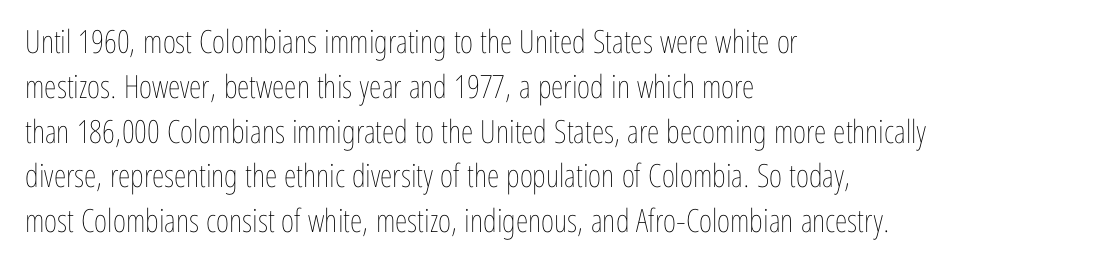
{"italic": "no", "bold": "no", "weight": "thin", "width": "condensed", "stroke_contrast": "low", "x_height": "medium", "monospaced": "no", "underline": "no", "align": "left", "line_spacing": "normal", "line_spacing_ratio": 1.4, "letter_spacing": "normal", "letter_spacing_em": 0.0, "glyph_px": 32}
